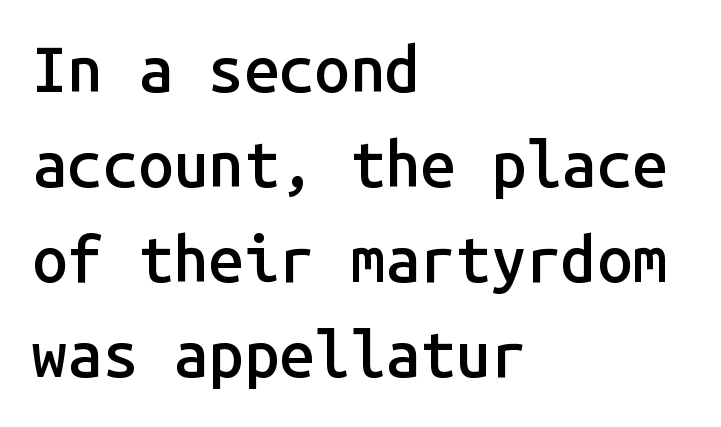
The horizontal fit of the characters is conventional and even. The font family rendered here belongs to the sans-serif group. Leading: standard. Semibold letterforms, between regular and bold. In CSS terms this would be text-align: left. Every character here occupies the same horizontal width, giving the sample a typewriter-like rhythm.
